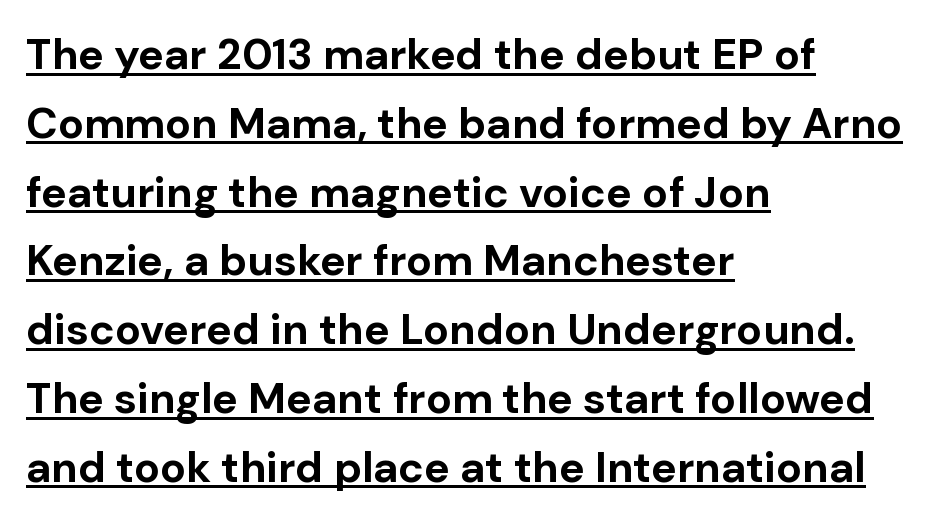
{"serif": "no", "italic": "no", "bold": "yes", "weight": "bold", "width": "normal", "stroke_contrast": "low", "x_height": "medium", "monospaced": "no", "underline": "yes", "align": "left", "line_spacing": "normal", "line_spacing_ratio": 1.6, "letter_spacing": "normal", "letter_spacing_em": 0.0, "glyph_px": 43}
